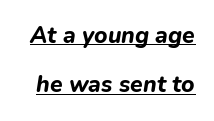
Q: Is the text bold? A: Yes.
Q: Is the text italic (slanted)? A: Yes, it leans right by about 9 degrees.
Q: Is the text underlined? A: Yes.
Q: Is the spacing between letters normal or unusually wide? A: Normal.
Q: Is the spacing between lines tight, normal or loose? A: Loose.
